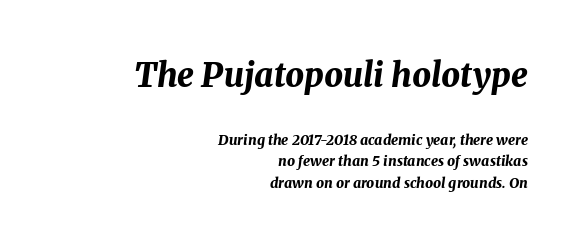
Q: Is the text bold? A: Yes.
Q: Is the text italic (slanted)? A: Yes, it leans right by about 8 degrees.
Q: Is the text underlined? A: No.
Q: How is the paragraph aligned? A: Right-aligned.
Q: Is the spacing between letters normal or unusually wide? A: Normal.
Q: Is the spacing between lines tight, normal or loose? A: Normal.
Q: Which block of text is set in a larger size, the first (top) or the second (bottom)? A: The first (top) one.
Q: Width (condensed, normal, or wide)? A: Normal.
Q: Stroke contrast? A: Medium.
Q: x-height? A: Medium.
Q: Monospaced? A: No.
